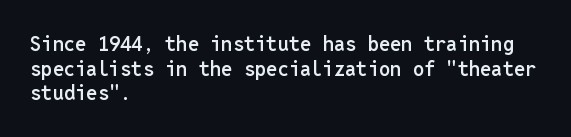
{"italic": "no", "bold": "semi", "underline": "no", "align": "left", "line_spacing_ratio": 1.23, "letter_spacing": "normal", "letter_spacing_em": 0.0, "glyph_px": 20}
